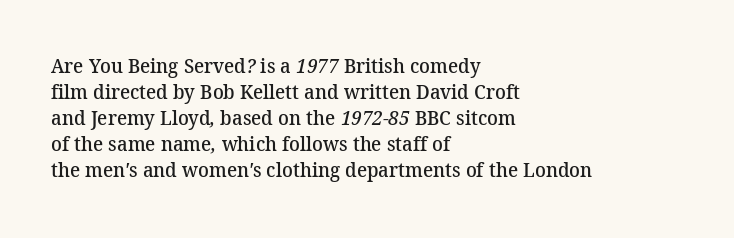
{"bold": "semi", "underline": "no", "align": "left", "line_spacing": "normal", "line_spacing_ratio": 1.3, "letter_spacing": "normal", "letter_spacing_em": 0.0, "glyph_px": 20}
